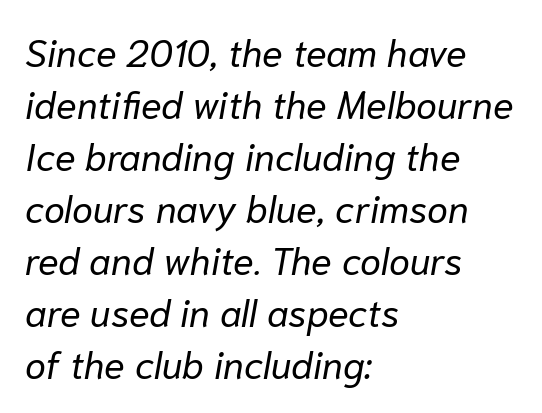
The weight tops out at a normal text grade. The ragged edge is on the right, which tells us the setting is flush left. Glyph-to-glyph distance matches everyday printed text. The foot of each line stays bare and open. This sample has the flowing, uneven cadence of proportional lettering. A typesetter would mark this as italic.
